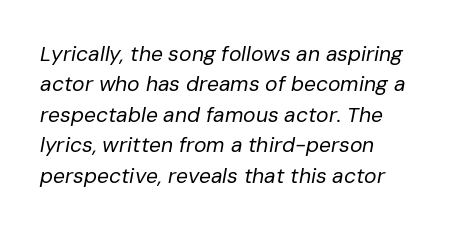
Vertical spacing — default. Line starts are locked; line ends wander. On a weight scale, this lands at 450 or below. Characters follow at the spacing the type designer built in. Posture: slanted. Check the space under the baseline: it is left empty.
